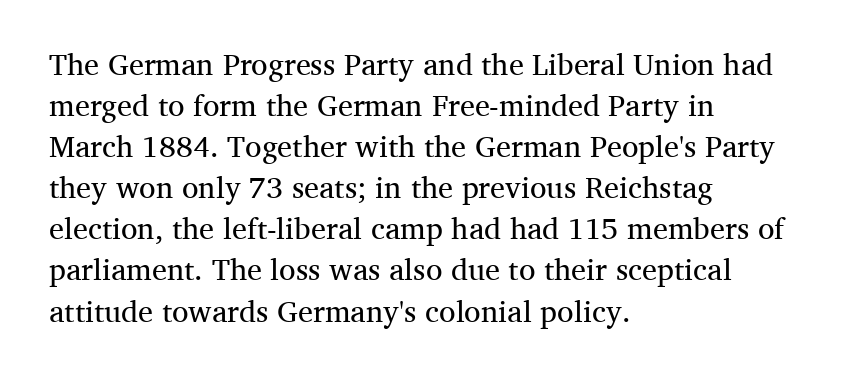
{"serif": "yes", "italic": "no", "bold": "no", "weight": "regular", "width": "normal", "stroke_contrast": "medium", "x_height": "medium", "monospaced": "no", "underline": "no", "align": "left", "line_spacing": "normal", "line_spacing_ratio": 1.37, "letter_spacing": "normal", "letter_spacing_em": 0.0, "glyph_px": 30}
